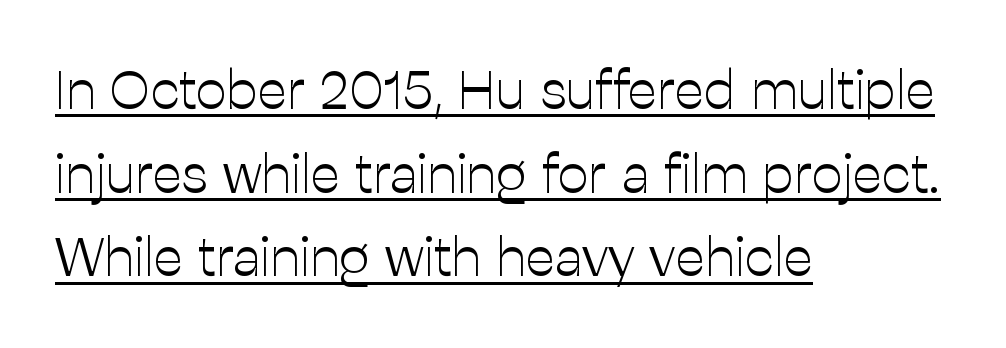
The image shows 55 px light sans-serif type, upright; set left-aligned, normal line spacing (1.52x), normal letter spacing, underlined; low stroke contrast and a medium x-height.
